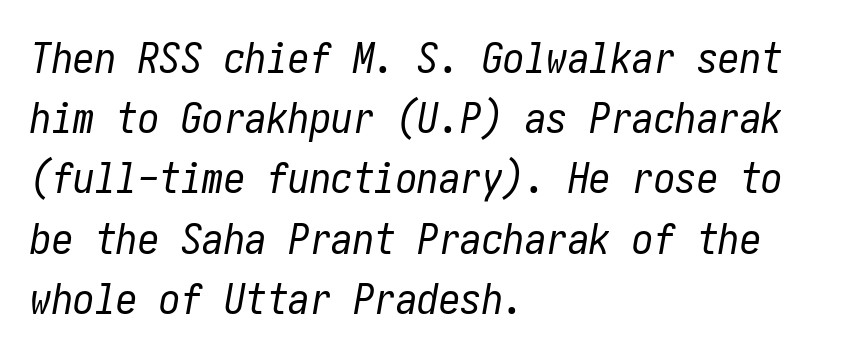
Normally led — the rows are evenly, conventionally spaced. The typesetting does not lean heavy: it is not bold. The lettering tilts uniformly, giving the passage an italic look. Words float on clear page, feet unadorned. The tracking reads as untouched default to a designer's eye.
